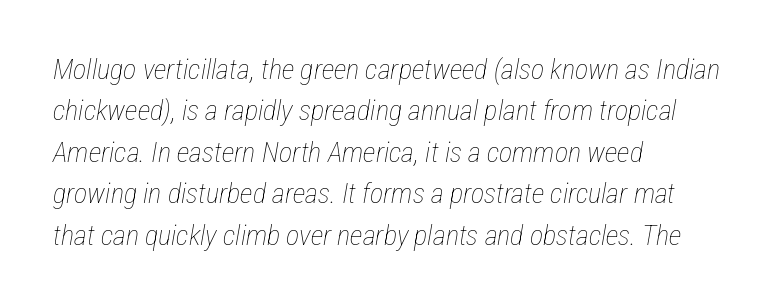
Q: Is the text bold? A: No.
Q: Is the text italic (slanted)? A: Yes, it leans right by about 12 degrees.
Q: Is the text underlined? A: No.
Q: How is the paragraph aligned? A: Left-aligned.
Q: Is the spacing between letters normal or unusually wide? A: Normal.
Q: Is the spacing between lines tight, normal or loose? A: Normal.
Q: Width (condensed, normal, or wide)? A: Condensed.
Q: Stroke contrast? A: Low.
Q: x-height? A: Medium.
Q: Monospaced? A: No.
